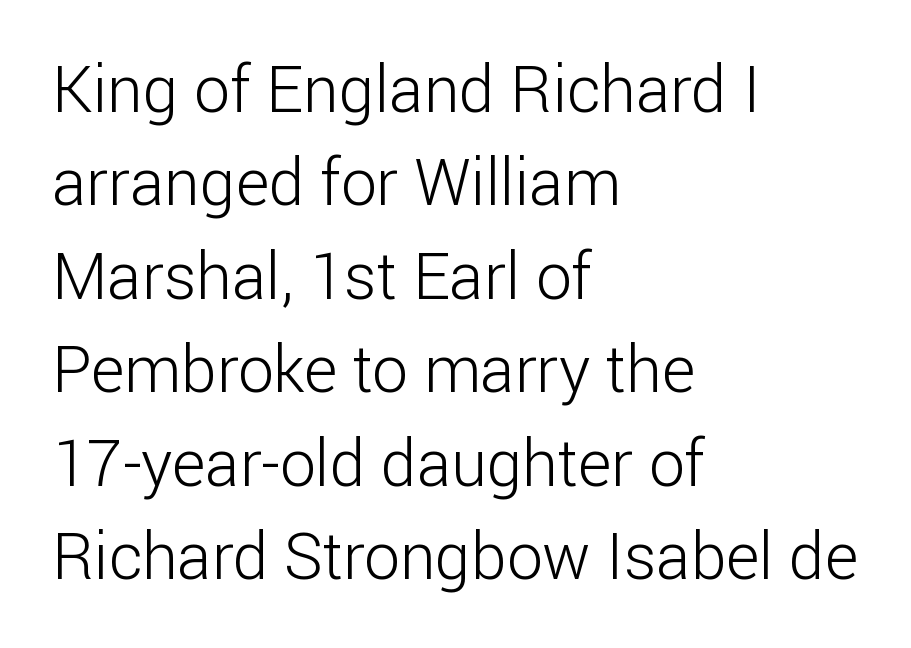
The image shows 64 px light sans-serif type, upright; set left-aligned, normal line spacing (1.46x), normal letter spacing, not underlined; low stroke contrast and a medium x-height.
